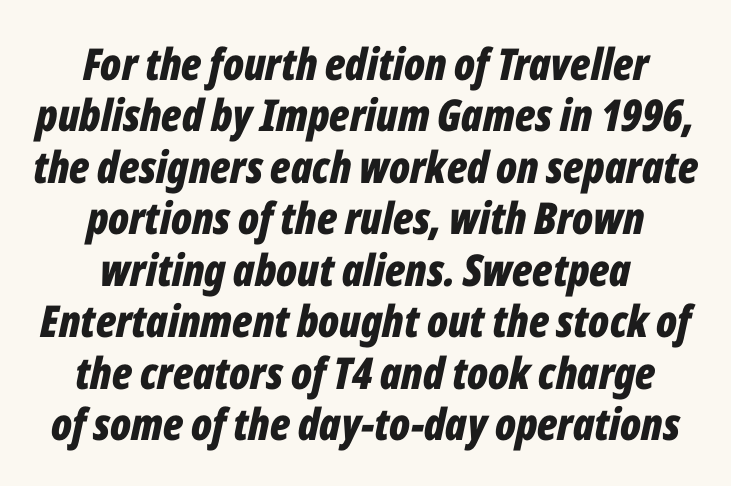
{"italic": "yes", "lean": "right", "slant_degrees": 12, "bold": "yes", "weight": "bold", "width": "condensed", "stroke_contrast": "low", "x_height": "medium", "monospaced": "no", "underline": "no", "align": "center", "line_spacing_ratio": 1.17, "letter_spacing": "normal", "letter_spacing_em": 0.0, "glyph_px": 44}
